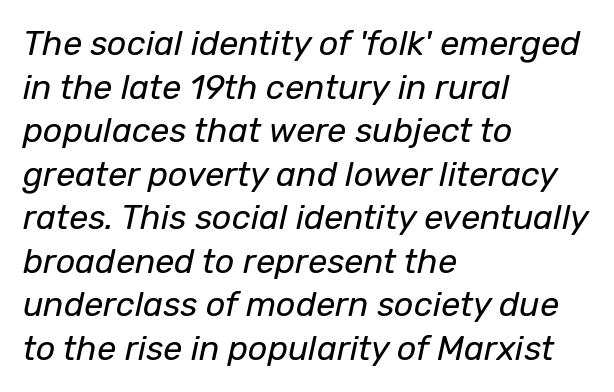
Q: Is the text bold? A: No.
Q: Is the text italic (slanted)? A: Yes, it leans right by about 12 degrees.
Q: Is the text underlined? A: No.
Q: How is the paragraph aligned? A: Left-aligned.
Q: Is the spacing between letters normal or unusually wide? A: Normal.
Q: Is the spacing between lines tight, normal or loose? A: Normal.
Q: Width (condensed, normal, or wide)? A: Normal.
Q: Stroke contrast? A: Low.
Q: x-height? A: Medium.
Q: Monospaced? A: No.
